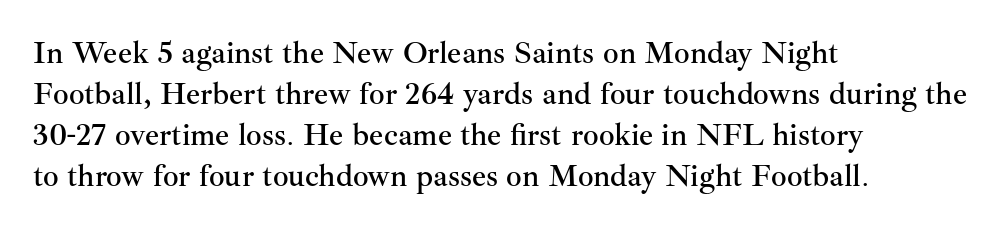
Q: Is the text italic (slanted)? A: No, it is upright.
Q: Is the typeface a serif or a sans-serif typeface? A: Serif.
Q: Is the text underlined? A: No.
Q: How is the paragraph aligned? A: Left-aligned.
Q: Is the spacing between letters normal or unusually wide? A: Normal.
Q: Is the spacing between lines tight, normal or loose? A: Normal.
Q: Width (condensed, normal, or wide)? A: Normal.
Q: Stroke contrast? A: Medium.
Q: x-height? A: Small.
Q: Monospaced? A: No.
